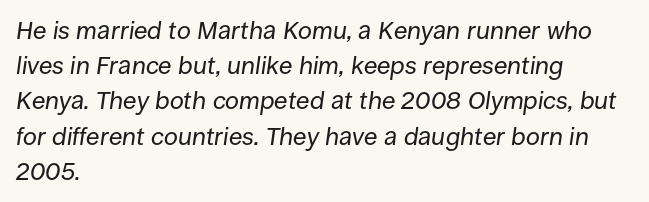
{"italic": "yes", "lean": "right", "slant_degrees": 8, "bold": "no", "underline": "no", "align": "left", "line_spacing": "normal", "line_spacing_ratio": 1.41, "letter_spacing": "normal", "letter_spacing_em": 0.0, "glyph_px": 25}
